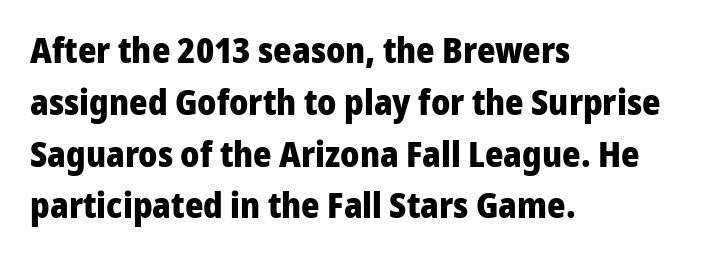
If you drew a ruler down the left edge, every line would touch it. A full-strength bold gives these letters their thick strokes. These lines are composed in type without serifs. Just letters on the line, the space beneath them empty. Leading: standard. Caption: standard tracking, unaltered.
